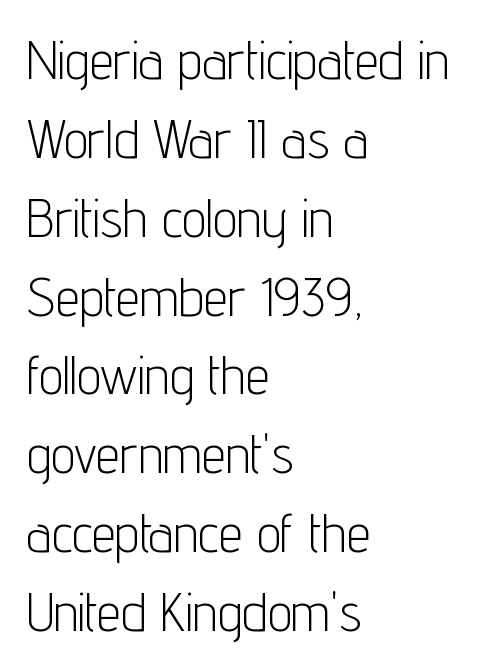
{"serif": "no", "italic": "no", "bold": "no", "weight": "light", "width": "condensed", "stroke_contrast": "low", "x_height": "medium", "monospaced": "no", "underline": "no", "align": "left", "line_spacing": "normal", "line_spacing_ratio": 1.46, "letter_spacing": "normal", "letter_spacing_em": 0.0, "glyph_px": 54}
